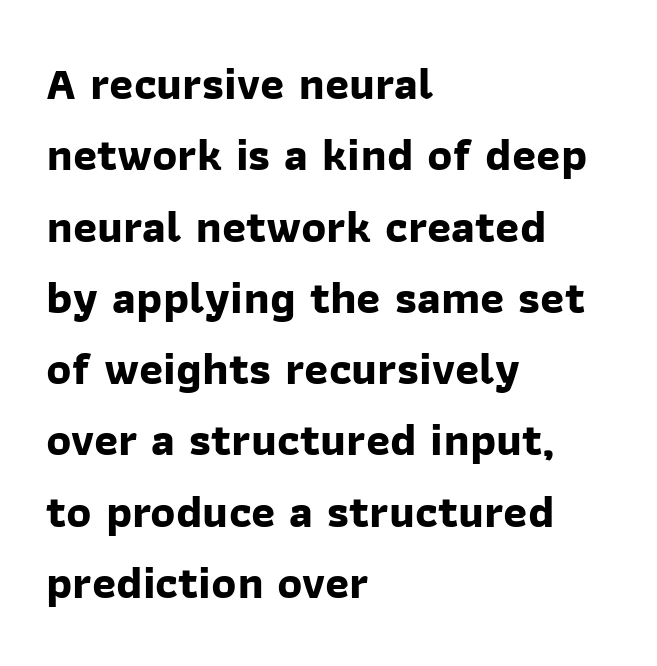
The image shows 46 px bold sans-serif type; set left-aligned, normal line spacing (1.55x), normal letter spacing, not underlined; low stroke contrast and a medium x-height.
